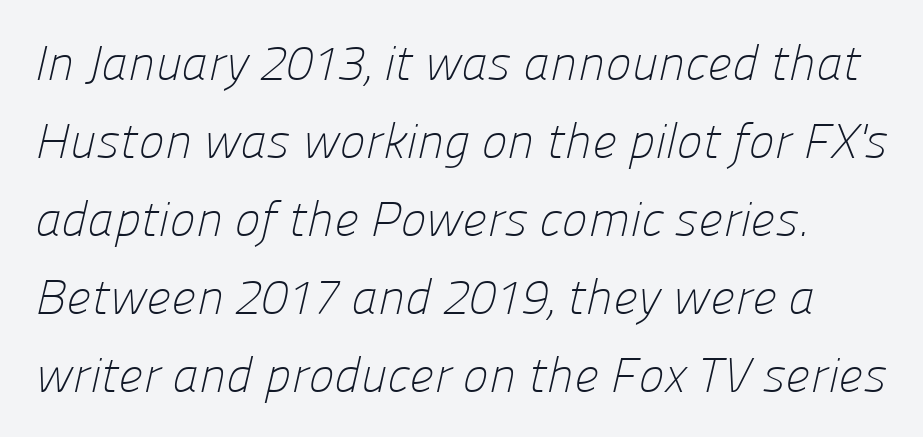
The image shows 49 px light sans-serif type; set normal line spacing (1.59x), normal letter spacing, not underlined; low stroke contrast and a medium x-height.
